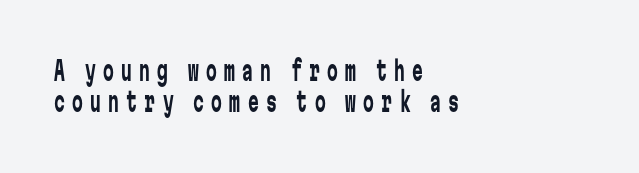
Q: Is the text bold? A: No.
Q: Is the text italic (slanted)? A: No, it is upright.
Q: Is the text underlined? A: No.
Q: How is the paragraph aligned? A: Left-aligned.
Q: Is the spacing between letters normal or unusually wide? A: Unusually wide.
Q: Is the spacing between lines tight, normal or loose? A: Tight.
